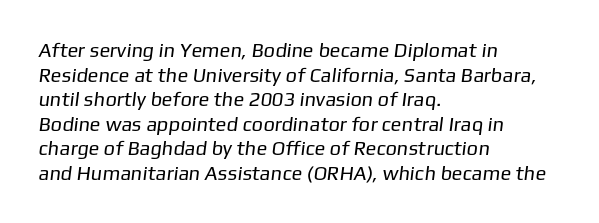
The rendering keeps characters at their native spacing. Visually the block forms a straight wall on the left and a jagged coastline on the right. The space directly below the letters is spotless. Stems and bowls with no extra thickness — not bold.
